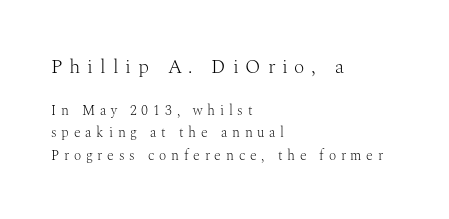
Q: Is the text bold? A: No.
Q: Is the text italic (slanted)? A: No, it is upright.
Q: Is the text underlined? A: No.
Q: How is the paragraph aligned? A: Left-aligned.
Q: Is the spacing between letters normal or unusually wide? A: Unusually wide.
Q: Is the spacing between lines tight, normal or loose? A: Normal.
Q: Which block of text is set in a larger size, the first (top) or the second (bottom)? A: The first (top) one.
